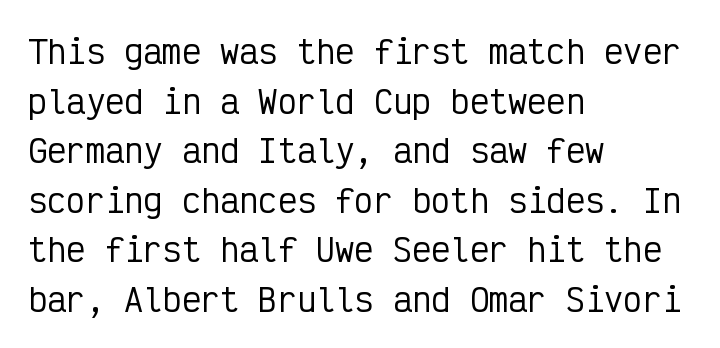
Q: Is the text italic (slanted)? A: No, it is upright.
Q: Is the typeface a serif or a sans-serif typeface? A: Sans-serif.
Q: Is the text underlined? A: No.
Q: How is the paragraph aligned? A: Left-aligned.
Q: Is the spacing between letters normal or unusually wide? A: Normal.
Q: Is the spacing between lines tight, normal or loose? A: Normal.
Q: Width (condensed, normal, or wide)? A: Condensed.
Q: Stroke contrast? A: Low.
Q: x-height? A: Medium.
Q: Monospaced? A: Yes.
